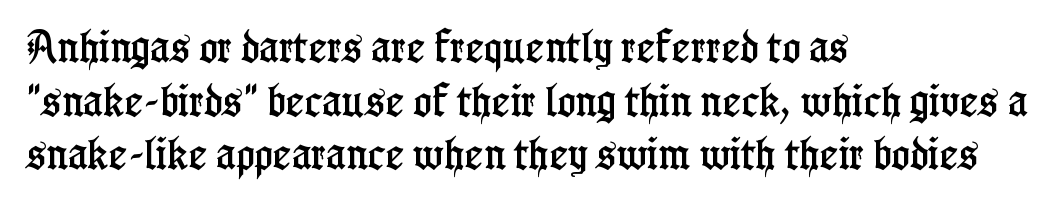
Q: Is the text italic (slanted)? A: No, it is upright.
Q: Is the typeface a serif or a sans-serif typeface? A: Serif.
Q: Is the text underlined? A: No.
Q: How is the paragraph aligned? A: Left-aligned.
Q: Is the spacing between letters normal or unusually wide? A: Normal.
Q: Is the spacing between lines tight, normal or loose? A: Normal.
Q: Width (condensed, normal, or wide)? A: Condensed.
Q: Stroke contrast? A: Low.
Q: x-height? A: Medium.
Q: Monospaced? A: No.
